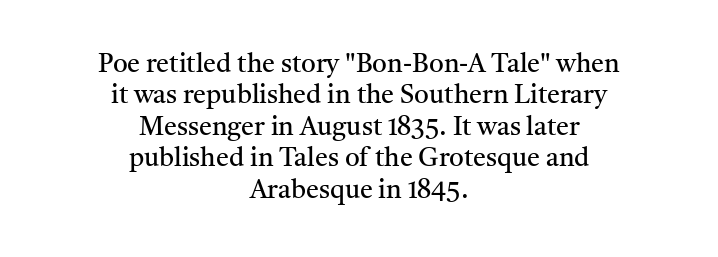
Weight: regular or lighter. Leftover space on each line is divided equally before and after the words. Bare-footed words on every line. Does the lettering tilt? It doesn't — this is upright. Characters follow at the spacing the type designer built in.
